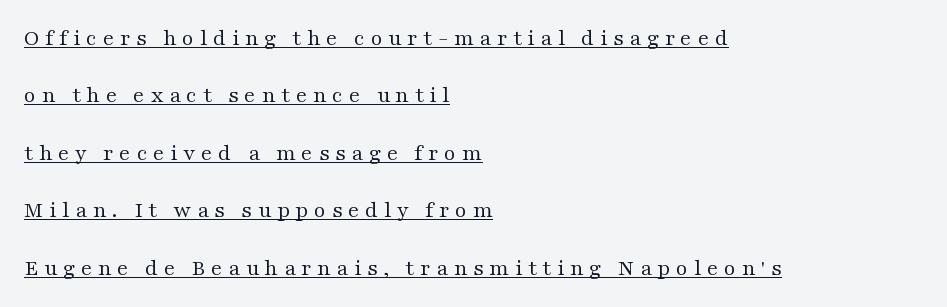
Reading down the block, your eye returns to a fixed left position each line. The lettering holds an erect, upright posture throughout. Is the stroke heavy? The answer is a plain regular-or-lighter. A great deal of white space separates one row of letters from the next.
